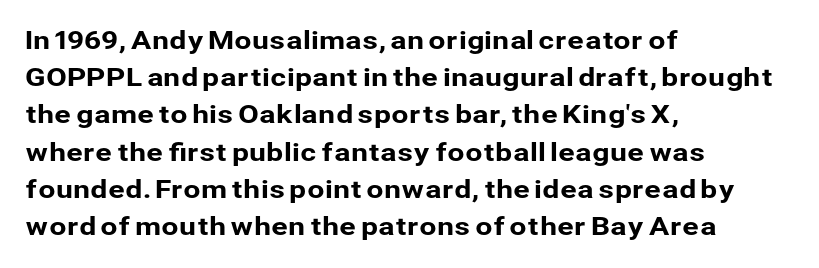
Q: Is the text italic (slanted)? A: No, it is upright.
Q: Is the text underlined? A: No.
Q: How is the paragraph aligned? A: Left-aligned.
Q: Is the spacing between letters normal or unusually wide? A: Normal.
Q: Is the spacing between lines tight, normal or loose? A: Normal.
